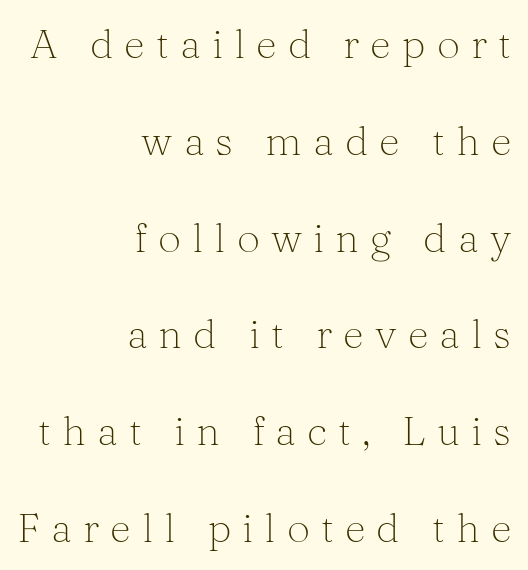
The image shows 41 px light serif type, upright; set right-aligned, loose line spacing (2.36x), unusually wide letter spacing (+0.27 em), not underlined; medium stroke contrast and a medium x-height.
